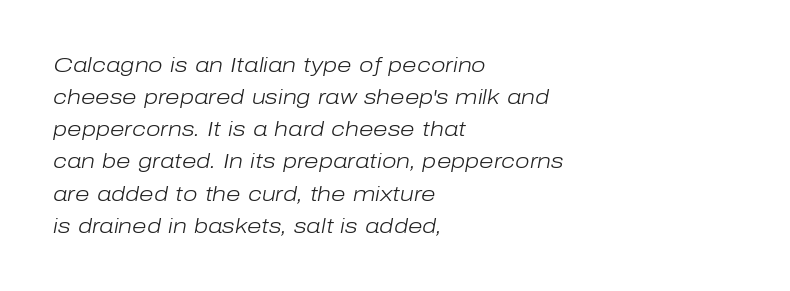
The image shows 21 px text type, italic (leaning right); set left-aligned, normal line spacing (1.53x), normal letter spacing, not underlined.
